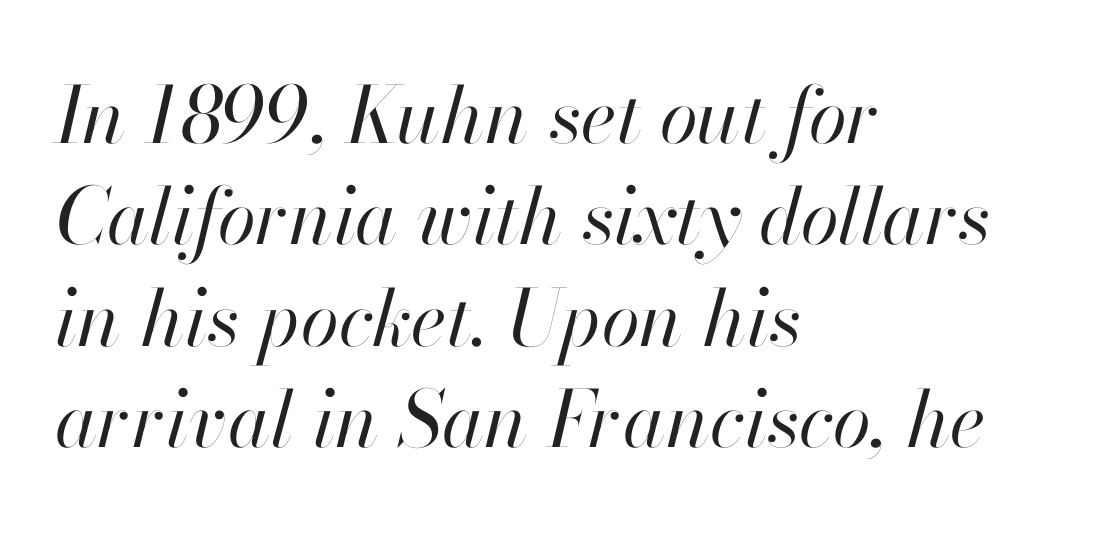
Which margin do the lines hug? The left one — the right edge is uneven. Check under the words: just untouched page. Between one letter and the next there's only the usual sliver of space. Varying glyph widths throughout — classic text-font behaviour. Unbolded letterforms with no extra heft.
